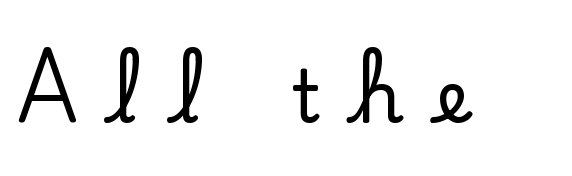
{"italic": "no", "width": "normal", "stroke_contrast": "low", "x_height": "small", "monospaced": "no", "underline": "no", "letter_spacing": "wide", "letter_spacing_em": 0.46, "glyph_px": 73}
